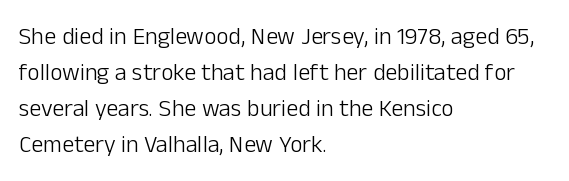
There is no visible air inserted between adjacent glyphs. The rendering anchors every line to the left-hand side. Counters stay open thanks to moderate or lighter strokes. Is there much room between lines? A standard amount, neither cramped nor airy. Type without underlining.
